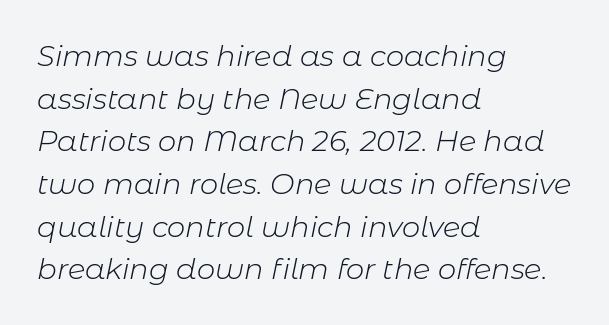
The image shows 29 px light type, italic (leaning right); set left-aligned, normal line spacing (1.47x), normal letter spacing, not underlined; low stroke contrast and a medium x-height.
